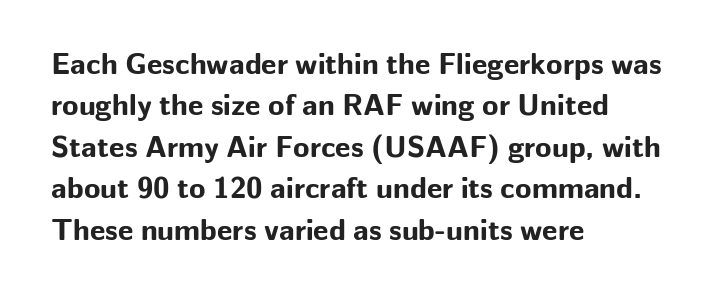
The image shows 30 px bold sans-serif type, upright; set left-aligned, normal line spacing (1.38x), normal letter spacing, not underlined; low stroke contrast and a medium x-height.
